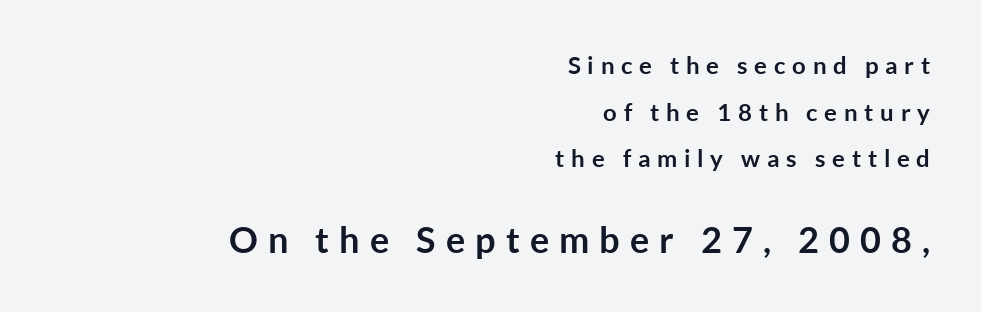
The image shows 36 px semibold sans-serif type, upright; set right-aligned, loose line spacing (1.94x), unusually wide letter spacing (+0.28 em), not underlined; the second (bottom) block is 1.5x larger; low stroke contrast and a medium x-height.
